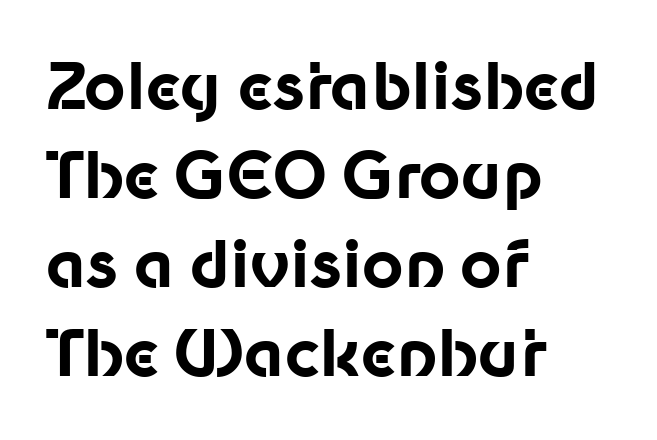
{"serif": "no", "italic": "no", "bold": "yes", "weight": "bold", "width": "normal", "stroke_contrast": "low", "x_height": "medium", "monospaced": "no", "underline": "no", "align": "left", "line_spacing": "normal", "line_spacing_ratio": 1.39, "letter_spacing": "normal", "letter_spacing_em": 0.0, "glyph_px": 64}
